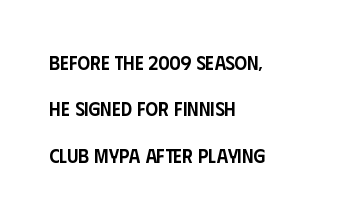
Q: Is the text bold? A: Semi-bold.
Q: Is the text italic (slanted)? A: No, it is upright.
Q: Is the text underlined? A: No.
Q: How is the paragraph aligned? A: Left-aligned.
Q: Is the spacing between letters normal or unusually wide? A: Normal.
Q: Is the spacing between lines tight, normal or loose? A: Loose.
